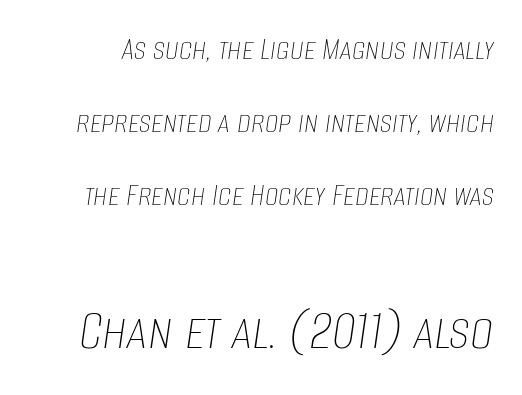
Ink coverage per letter is moderate at most. The specimen reads as italic at a glance. The gaps between neighbouring characters are ordinary and unremarkable. Clear beneath every line of the passage.
